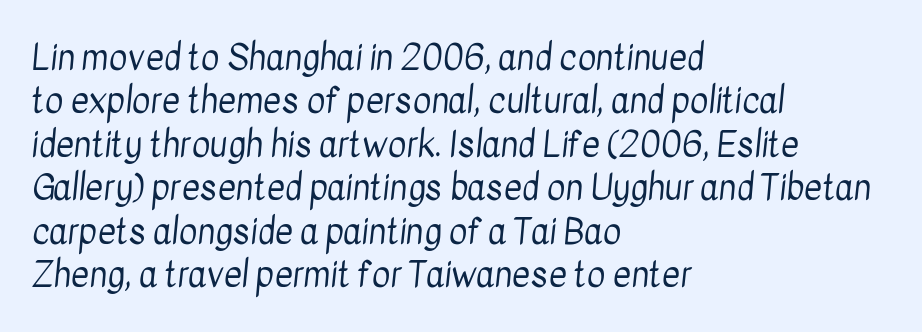
Q: Is the text bold? A: No.
Q: Is the typeface a serif or a sans-serif typeface? A: Sans-serif.
Q: Is the text underlined? A: No.
Q: How is the paragraph aligned? A: Left-aligned.
Q: Is the spacing between letters normal or unusually wide? A: Normal.
Q: Width (condensed, normal, or wide)? A: Condensed.
Q: Stroke contrast? A: Low.
Q: x-height? A: Medium.
Q: Monospaced? A: No.
